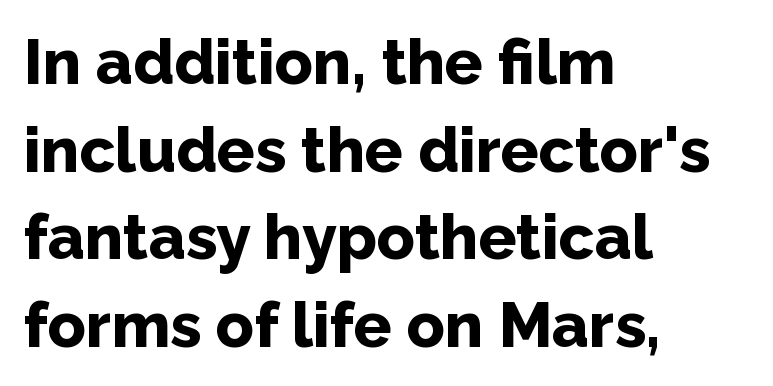
{"serif": "no", "italic": "no", "bold": "yes", "weight": "bold", "width": "normal", "stroke_contrast": "low", "x_height": "medium", "monospaced": "no", "underline": "no", "align": "left", "line_spacing": "normal", "line_spacing_ratio": 1.39, "letter_spacing": "normal", "letter_spacing_em": 0.0, "glyph_px": 63}
